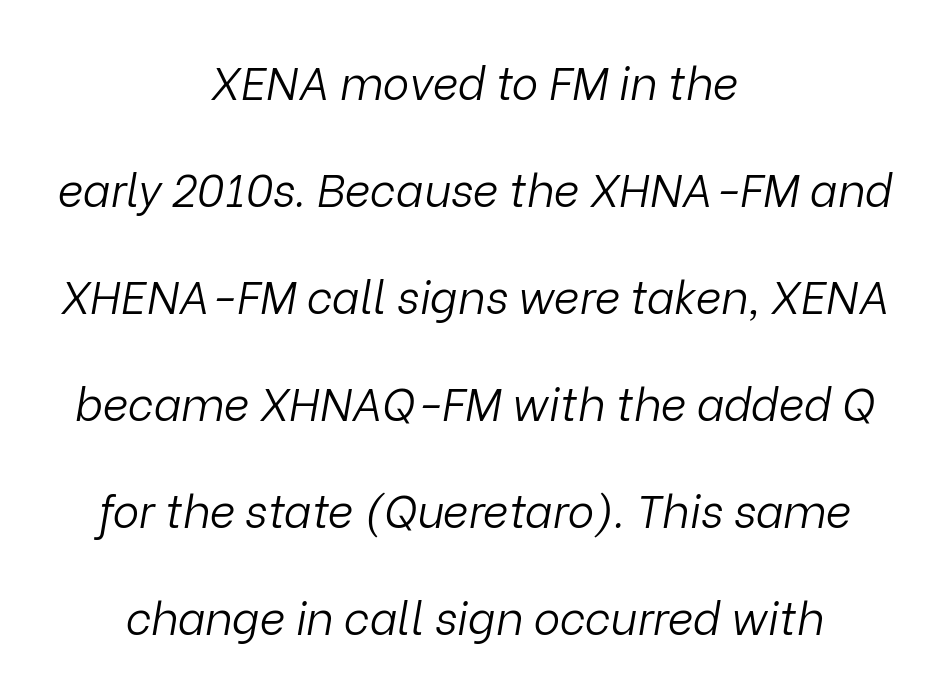
Q: Is the text bold? A: No.
Q: Is the text italic (slanted)? A: Yes, it leans right by about 9 degrees.
Q: Is the text underlined? A: No.
Q: How is the paragraph aligned? A: Centered.
Q: Is the spacing between letters normal or unusually wide? A: Normal.
Q: Is the spacing between lines tight, normal or loose? A: Loose.
Q: Width (condensed, normal, or wide)? A: Normal.
Q: Stroke contrast? A: Low.
Q: x-height? A: Medium.
Q: Monospaced? A: No.
